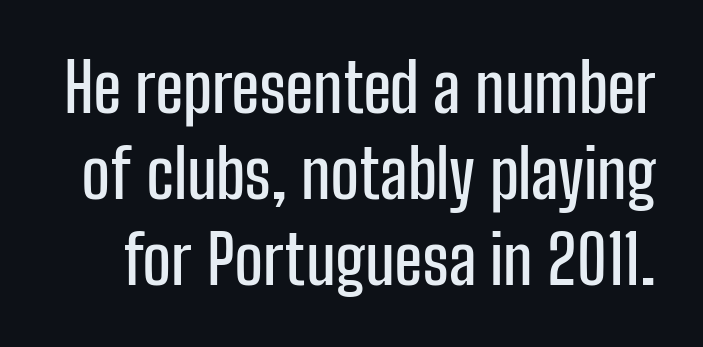
{"serif": "no", "italic": "no", "width": "condensed", "stroke_contrast": "low", "x_height": "medium", "monospaced": "no", "underline": "no", "line_spacing": "normal", "line_spacing_ratio": 1.28, "letter_spacing": "normal", "letter_spacing_em": 0.0, "glyph_px": 67}
